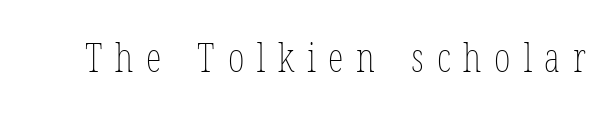
The letters advance in unequal steps, a hallmark of proportional type. The characters are drawn with everyday or finer stroke widths. The specimen omits any rule beneath the text block's lines. Does extra space separate the letters? Yes, quite a lot of it.
